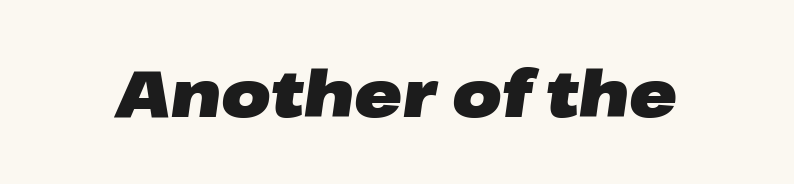
The image shows 64 px heavy, wide type, italic (leaning right); set normal letter spacing, not underlined; low stroke contrast and a medium x-height.
